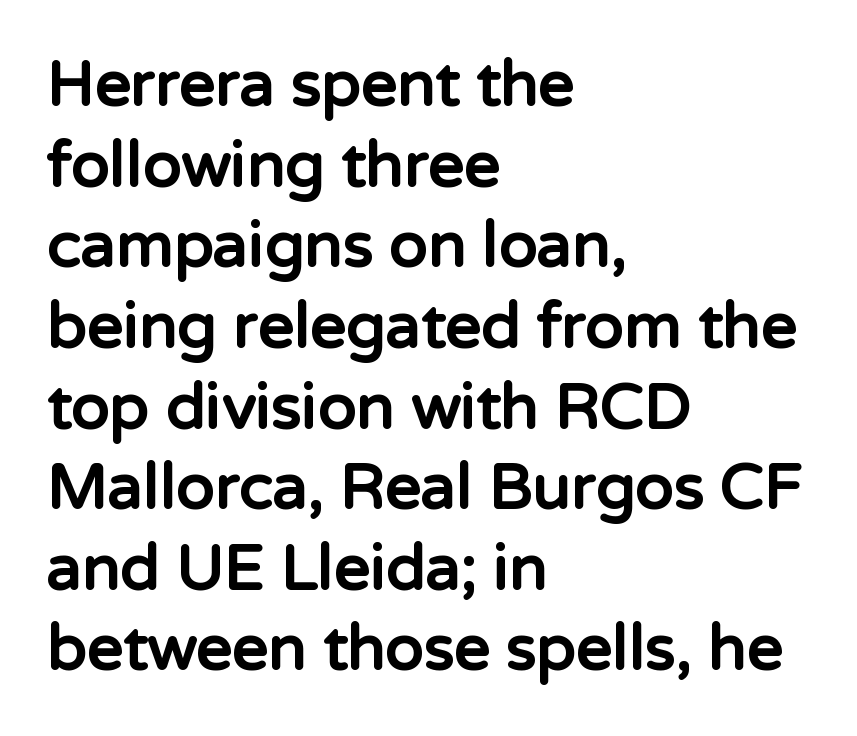
The image shows 63 px bold sans-serif type, upright; set left-aligned, normal line spacing (1.28x), normal letter spacing, not underlined; low stroke contrast and a medium x-height.
